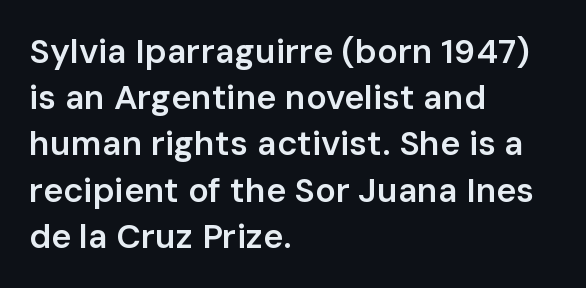
{"serif": "no", "italic": "no", "bold": "semi", "weight": "semibold", "width": "normal", "stroke_contrast": "low", "x_height": "medium", "monospaced": "no", "underline": "no", "align": "left", "line_spacing": "normal", "line_spacing_ratio": 1.36, "letter_spacing": "normal", "letter_spacing_em": 0.0, "glyph_px": 34}
